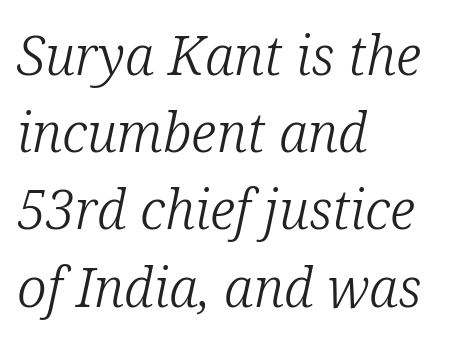
Q: Is the text bold? A: No.
Q: Is the text italic (slanted)? A: Yes, it leans right by about 12 degrees.
Q: Is the typeface a serif or a sans-serif typeface? A: Serif.
Q: Is the text underlined? A: No.
Q: How is the paragraph aligned? A: Left-aligned.
Q: Is the spacing between letters normal or unusually wide? A: Normal.
Q: Is the spacing between lines tight, normal or loose? A: Normal.
Q: Width (condensed, normal, or wide)? A: Normal.
Q: Stroke contrast? A: Low.
Q: x-height? A: Medium.
Q: Monospaced? A: No.
